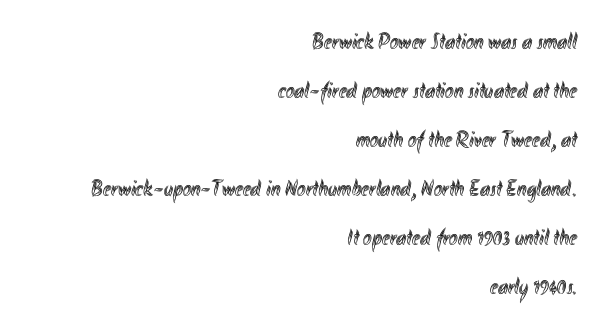
{"underline": "no", "align": "right", "line_spacing": "loose", "line_spacing_ratio": 2.13, "letter_spacing": "normal", "letter_spacing_em": 0.0, "glyph_px": 23}
